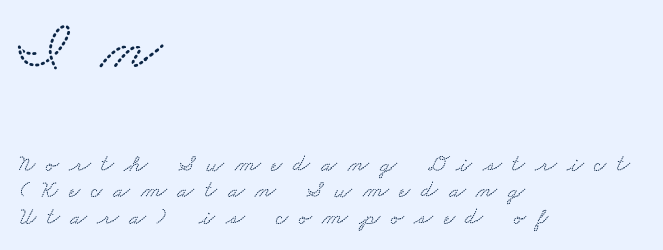
{"serif": "yes", "width": "wide", "stroke_contrast": "medium", "x_height": "small", "monospaced": "no", "underline": "no", "align": "left", "line_spacing": "tight", "line_spacing_ratio": 1.11, "letter_spacing": "wide", "letter_spacing_em": 0.45, "larger_block": "first", "size_ratio": 2.96, "glyph_px": 71}
